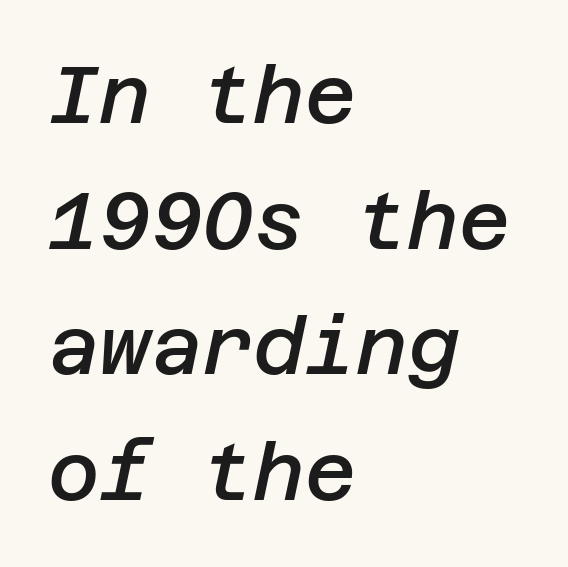
{"italic": "yes", "lean": "right", "slant_degrees": 12, "bold": "semi", "weight": "semibold", "width": "normal", "stroke_contrast": "low", "x_height": "large", "underline": "no", "align": "left", "line_spacing": "normal", "line_spacing_ratio": 1.59, "letter_spacing": "normal", "letter_spacing_em": 0.0, "glyph_px": 79}
